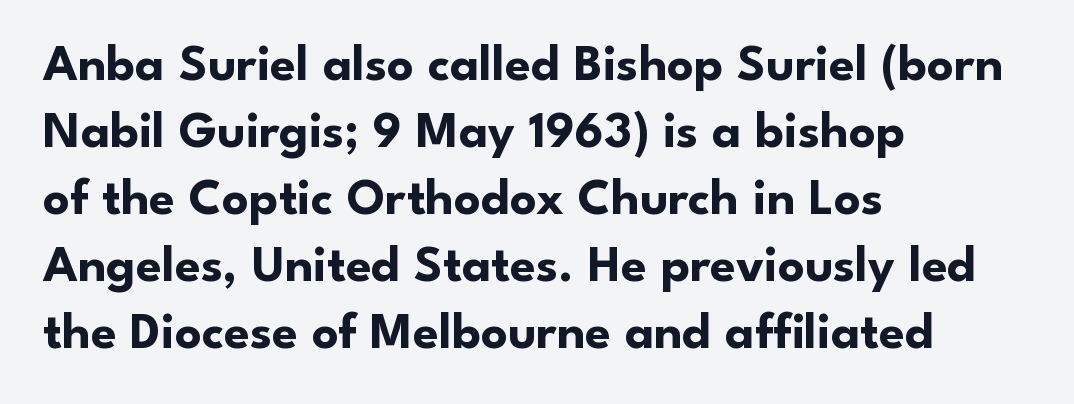
A typesetter would call this proportional, since set widths differ per character. Descenders are the only things crossing below the line. Tall strokes in this sample are plumb rather than angled. Check where the strokes stop: nothing finishes them off — pure sans. Students, observe: this is what conventionally led text looks like. The face used here has the dense, thick strokes of a bold.
